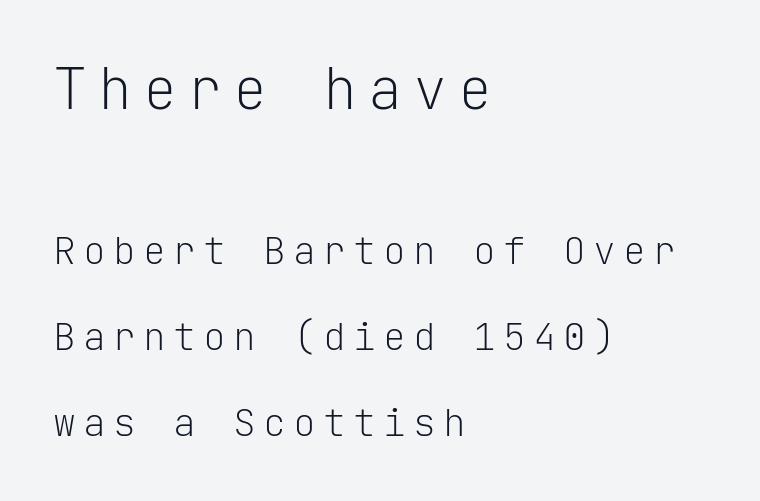
The image shows 57 px light sans-serif type, upright, monospaced; set left-aligned, loose line spacing (2.26x), not underlined; the first (top) block is 1.5x larger; low stroke contrast and a medium x-height.
